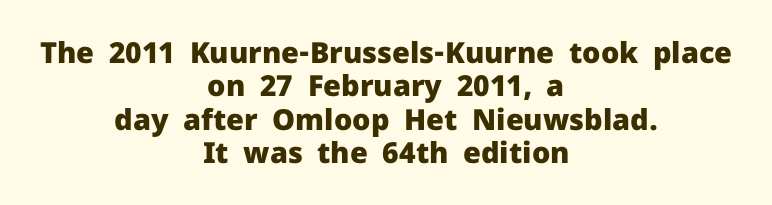
The image shows 29 px heavy sans-serif type, upright; set centered, tight line spacing (1.15x), normal letter spacing, not underlined; low stroke contrast and a medium x-height.
